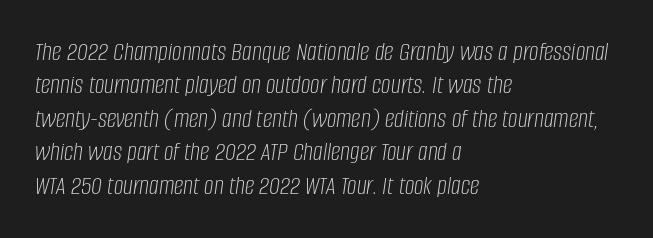
{"italic": "yes", "lean": "right", "slant_degrees": 8, "bold": "no", "underline": "no", "align": "left", "line_spacing_ratio": 1.24, "letter_spacing": "normal", "letter_spacing_em": 0.0, "glyph_px": 27}
